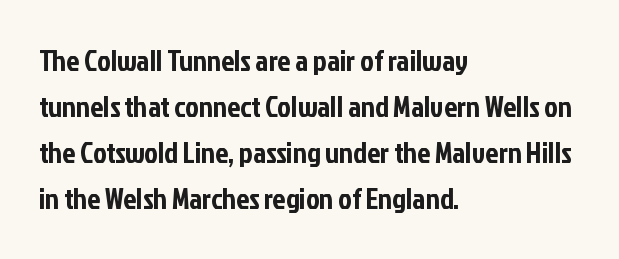
Letter spacing: default. Rule under the text: the space is simply empty. A typesetter would mark this as roman, not italic. Do the characters align in a grid? No, the font is proportional.
